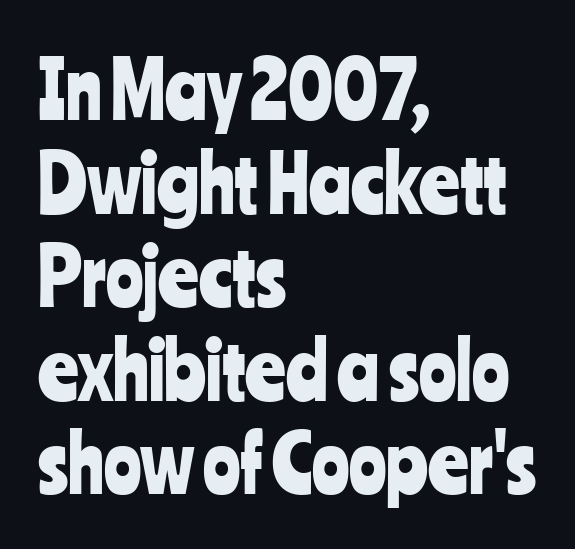
The image shows 78 px condensed sans-serif type, upright; set left-aligned, line spacing 1.2x, normal letter spacing, not underlined; low stroke contrast and a medium x-height.
